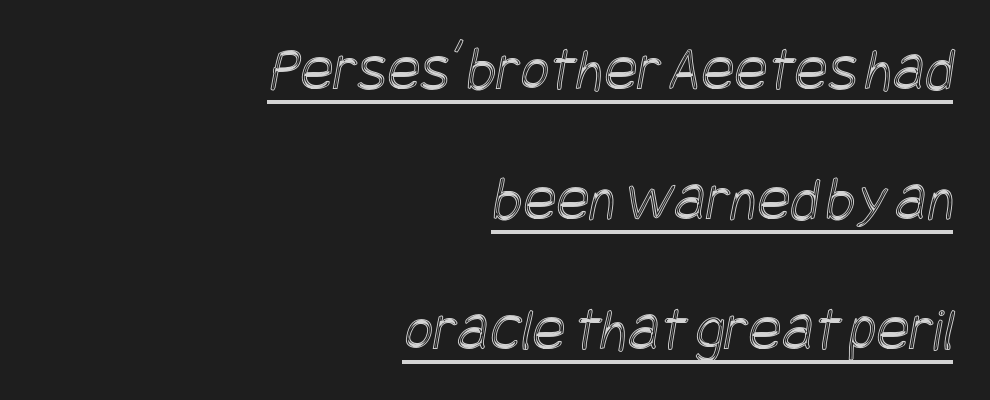
Q: Is the text underlined? A: Yes.
Q: How is the paragraph aligned? A: Right-aligned.
Q: Is the spacing between letters normal or unusually wide? A: Normal.
Q: Is the spacing between lines tight, normal or loose? A: Loose.
Q: Width (condensed, normal, or wide)? A: Condensed.
Q: x-height? A: Large.
